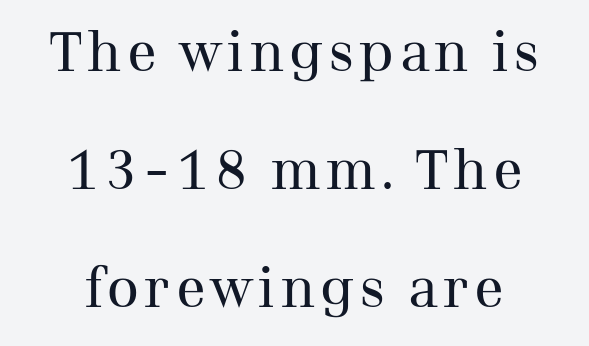
Q: Is the text bold? A: No.
Q: Is the text italic (slanted)? A: No, it is upright.
Q: Is the typeface a serif or a sans-serif typeface? A: Serif.
Q: Is the text underlined? A: No.
Q: Is the spacing between lines tight, normal or loose? A: Loose.
Q: Width (condensed, normal, or wide)? A: Normal.
Q: Stroke contrast? A: Medium.
Q: x-height? A: Medium.
Q: Monospaced? A: No.
